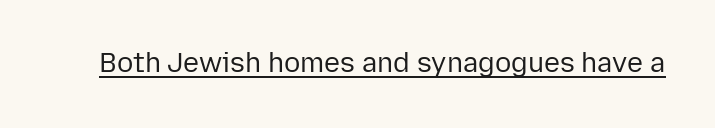
Q: Is the text bold? A: No.
Q: Is the text italic (slanted)? A: No, it is upright.
Q: Is the text underlined? A: Yes.
Q: Is the spacing between letters normal or unusually wide? A: Normal.
